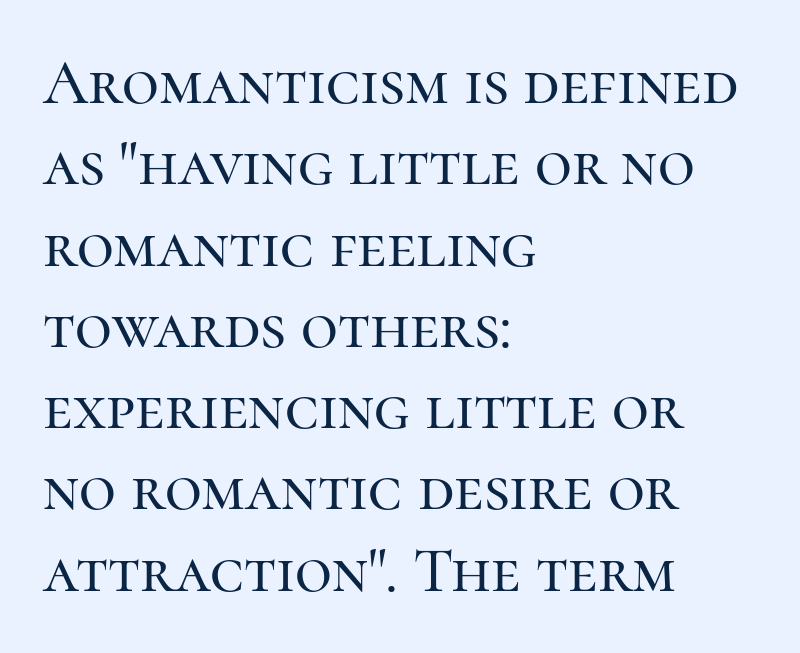
{"serif": "yes", "italic": "no", "width": "normal", "stroke_contrast": "high", "x_height": "medium", "monospaced": "no", "underline": "no", "align": "left", "line_spacing": "normal", "line_spacing_ratio": 1.27, "letter_spacing": "normal", "letter_spacing_em": 0.0, "glyph_px": 64}
